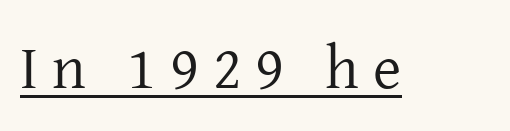
The typeface has the unassuming heft of standard copy or less. The typesetter has applied underlining to the passage shown. The letters are spread apart with noticeably loose tracking. Does the type have serifs? Yes, each stem ends in a small foot. Varying glyph widths throughout — classic text-font behaviour. A typesetter would mark this as roman, not italic.
